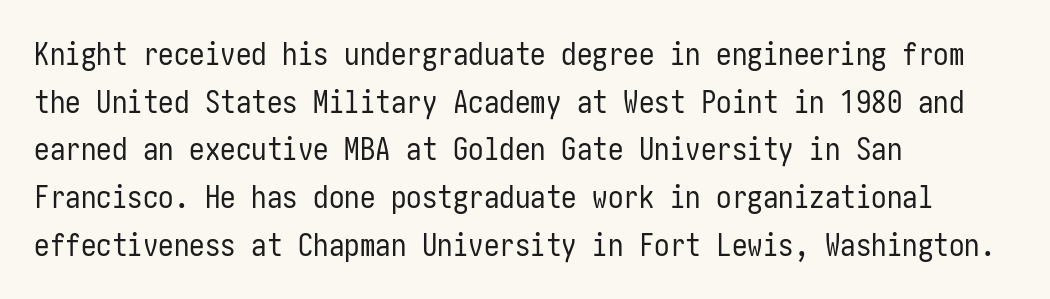
This sample is left-justified, so line endings fall wherever the words run out. Nope, no serifs anywhere on these letters. The passage shown is not bold in any degree. Nothing unusual about the tracking: characters are spaced as the font intends. Style check: upright. If you measured baseline to baseline, you'd find a middling distance.
